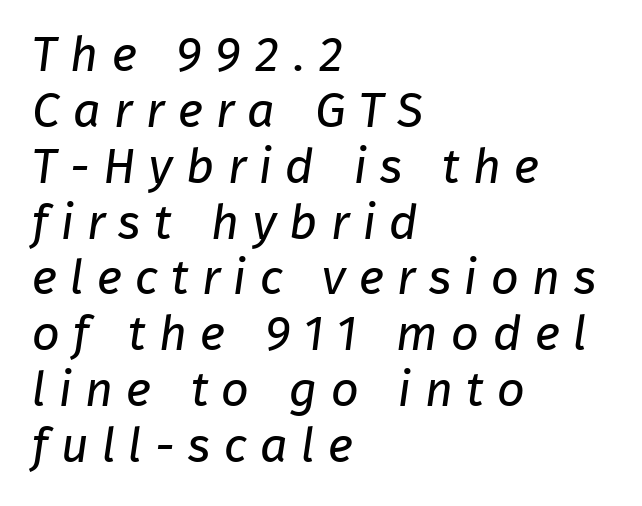
{"serif": "no", "bold": "no", "weight": "regular", "width": "normal", "stroke_contrast": "low", "x_height": "medium", "monospaced": "no", "underline": "no", "align": "left", "line_spacing": "tight", "line_spacing_ratio": 1.14, "letter_spacing": "wide", "letter_spacing_em": 0.27, "glyph_px": 49}
